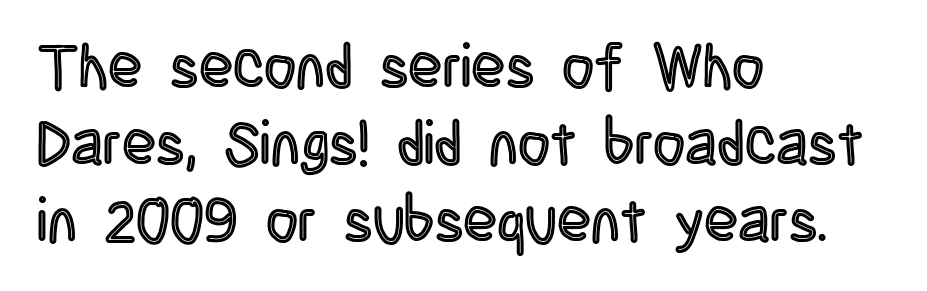
Q: Is the text italic (slanted)? A: No, it is upright.
Q: Is the text underlined? A: No.
Q: How is the paragraph aligned? A: Left-aligned.
Q: Is the spacing between letters normal or unusually wide? A: Normal.
Q: Width (condensed, normal, or wide)? A: Condensed.
Q: x-height? A: Large.
Q: Monospaced? A: No.
